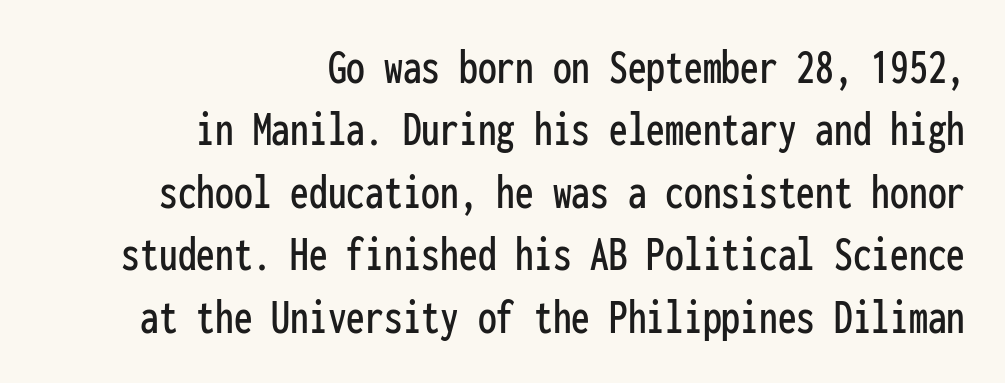
Q: Is the text italic (slanted)? A: No, it is upright.
Q: Is the typeface a serif or a sans-serif typeface? A: Sans-serif.
Q: Is the text underlined? A: No.
Q: How is the paragraph aligned? A: Right-aligned.
Q: Is the spacing between letters normal or unusually wide? A: Normal.
Q: Is the spacing between lines tight, normal or loose? A: Normal.
Q: Width (condensed, normal, or wide)? A: Condensed.
Q: Stroke contrast? A: Low.
Q: x-height? A: Medium.
Q: Monospaced? A: Yes.
